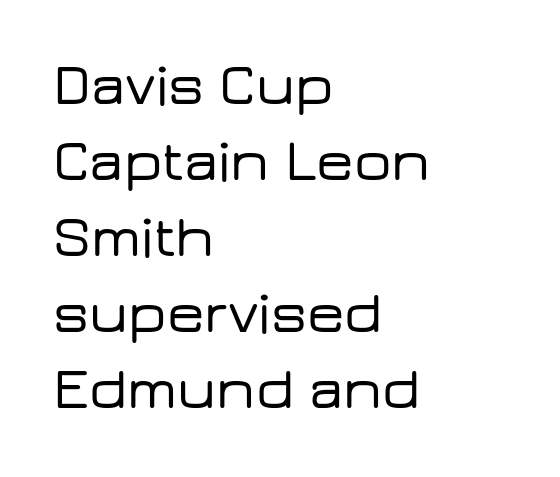
The image shows 59 px wide sans-serif type, upright; set left-aligned, normal line spacing (1.29x), normal letter spacing, not underlined; low stroke contrast and a medium x-height.
